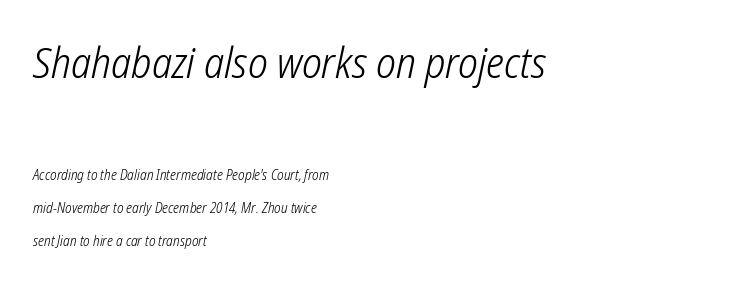
Varying glyph widths throughout — classic text-font behaviour. The typeface chosen for these lines omits serifs. Reading down the block, your eye returns to a fixed left position each line. No extra ink here — the face is not bold.
